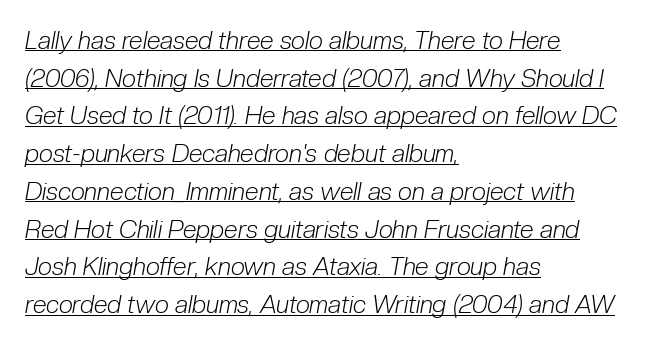
Q: Is the text bold? A: No.
Q: Is the text italic (slanted)? A: Yes, it leans right by about 10 degrees.
Q: Is the text underlined? A: Yes.
Q: How is the paragraph aligned? A: Left-aligned.
Q: Is the spacing between letters normal or unusually wide? A: Normal.
Q: Is the spacing between lines tight, normal or loose? A: Normal.
